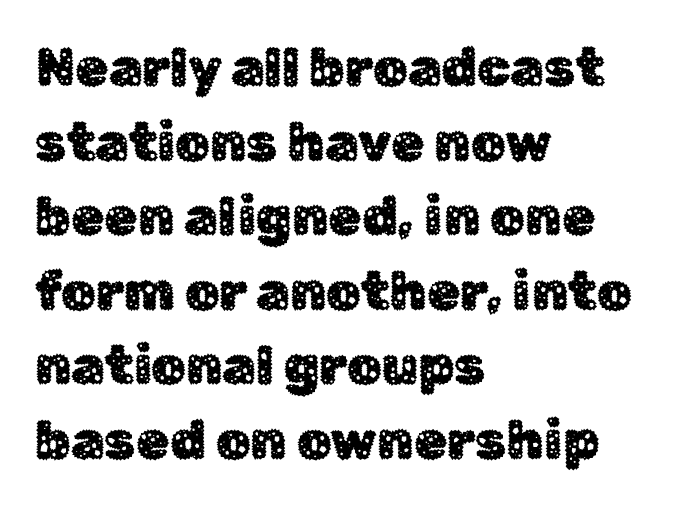
A normal amount of white space separates one row of letters from the next. The line texture is even and compact thanks to regular tracking. Has an underline been added? It has not. Is the block centered? No — it sits flush against the left margin. The face used here is proportionally spaced, like ordinary book or web type. Is this a sans? Yes — the strokes have no serifs.
